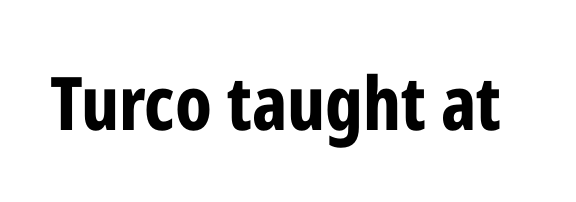
This rendering features lettering with no underline. Are there feet on the stems? There aren't — it's a sans. Do the characters align in a grid? No, the font is proportional. Caption: bold face, heavy strokes. Compared with typical body copy, the letter spacing here is the same. Posture: straight, roman, zero tilt.
